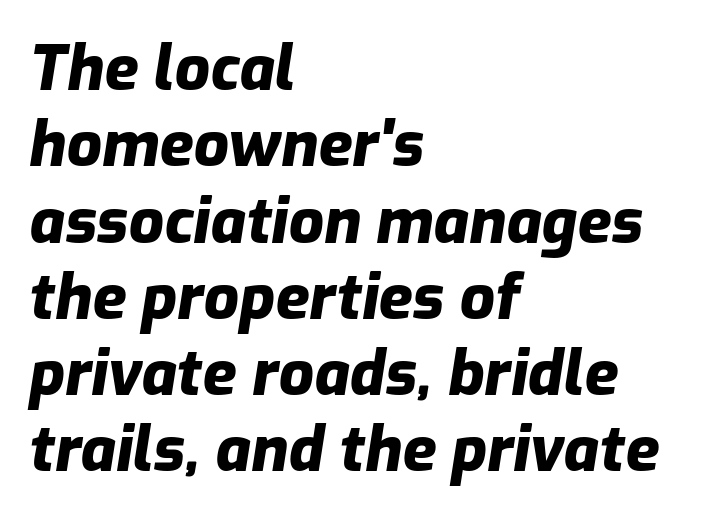
The image shows 62 px heavy type, italic (leaning right); set left-aligned, line spacing 1.23x, normal letter spacing, not underlined; low stroke contrast and a medium x-height.
